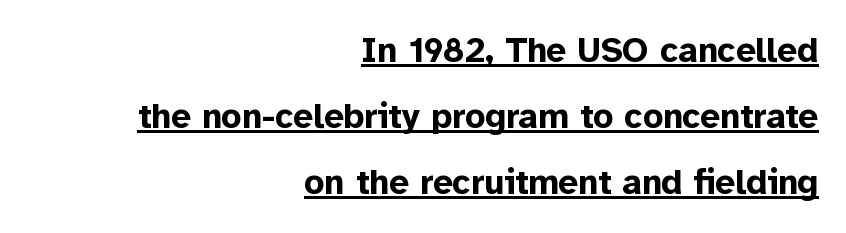
Compared with typical body copy, the letter spacing here is the same. You can tell it's not italic because the verticals are truly vertical. The compositor pushed each line to the right boundary. You could not count columns in this text — the font is proportionally spaced. Does the type have serifs? No, each stem ends abruptly. These characters rest on top of a visible drawn line.
